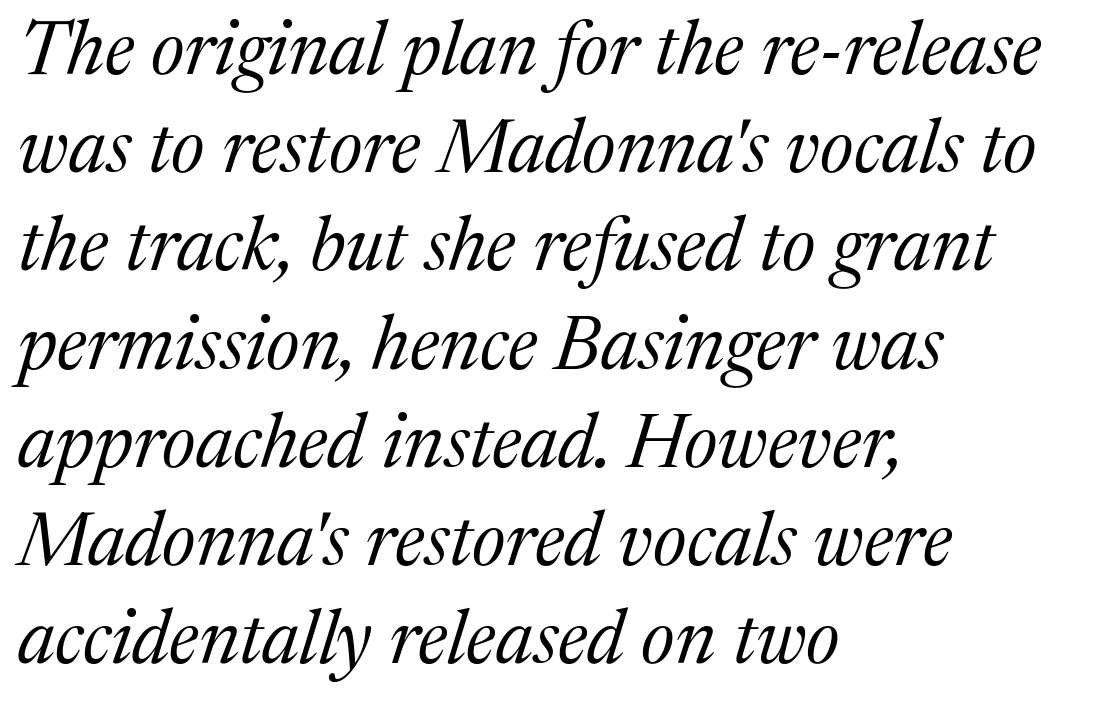
{"serif": "yes", "italic": "yes", "lean": "right", "slant_degrees": 17, "bold": "no", "weight": "regular", "width": "normal", "stroke_contrast": "medium", "x_height": "medium", "monospaced": "no", "underline": "no", "align": "left", "line_spacing": "normal", "line_spacing_ratio": 1.31, "letter_spacing": "normal", "letter_spacing_em": 0.0, "glyph_px": 75}
